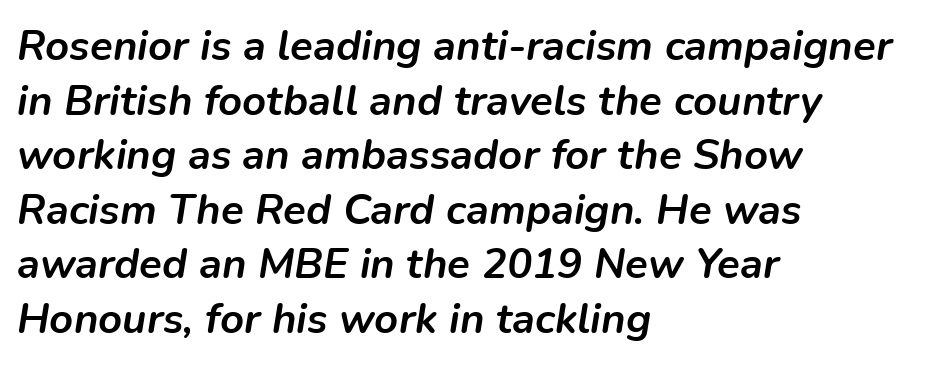
Q: Is the text bold? A: Yes.
Q: Is the text italic (slanted)? A: Yes, it leans right by about 9 degrees.
Q: Is the text underlined? A: No.
Q: How is the paragraph aligned? A: Left-aligned.
Q: Is the spacing between letters normal or unusually wide? A: Normal.
Q: Is the spacing between lines tight, normal or loose? A: Normal.
Q: Width (condensed, normal, or wide)? A: Normal.
Q: Stroke contrast? A: Low.
Q: x-height? A: Medium.
Q: Monospaced? A: No.
